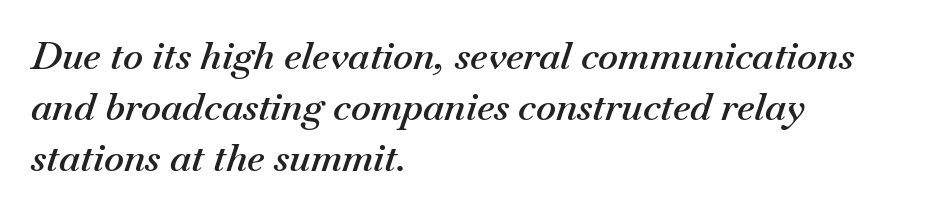
The glyphs are unaccompanied by any horizontal stroke below them. What stands out about the letter spacing? Nothing — it is the standard amount. In CSS terms this would be text-align: left. This is oblique type, the kind used for emphasis or titles.
